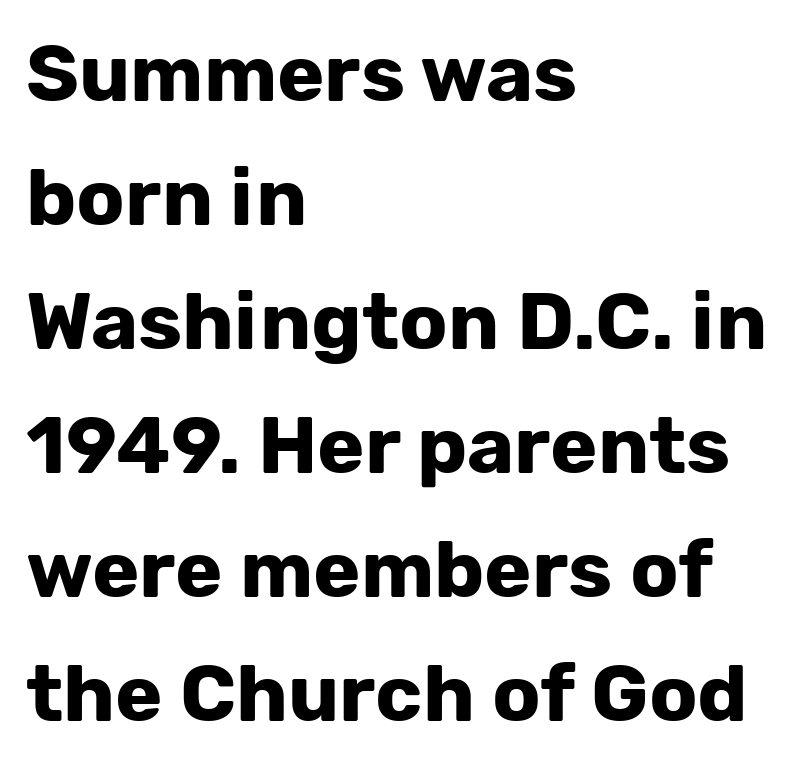
Thick stems and heavy bowls — unmistakably bold. Visually the block forms a straight wall on the left and a jagged coastline on the right. The baseline area is clear. This sample has the flowing, uneven cadence of proportional lettering. One glance says typical: line gaps are just what's usual. Honestly, the letter spacing is just normal — you wouldn't notice it.
